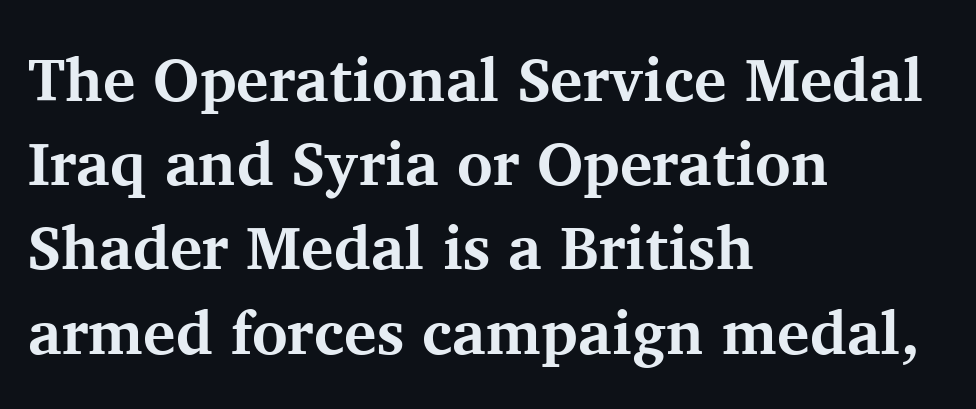
This sample has the flowing, uneven cadence of proportional lettering. The font family rendered here belongs to the serif group. A clean baseline with only descenders dipping below it. No extra tracking has been applied to these lines. Weight: bold. The font's upright variant was chosen for this text.
